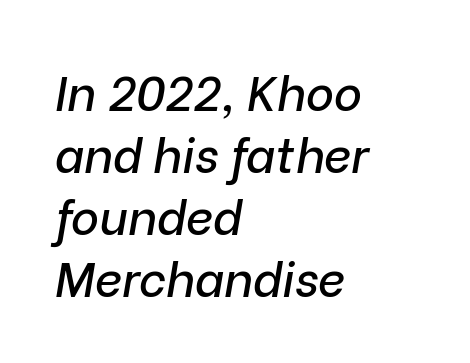
The image shows 48 px text type, italic (leaning right); set left-aligned, normal line spacing (1.29x), normal letter spacing, not underlined; low stroke contrast and a medium x-height.
